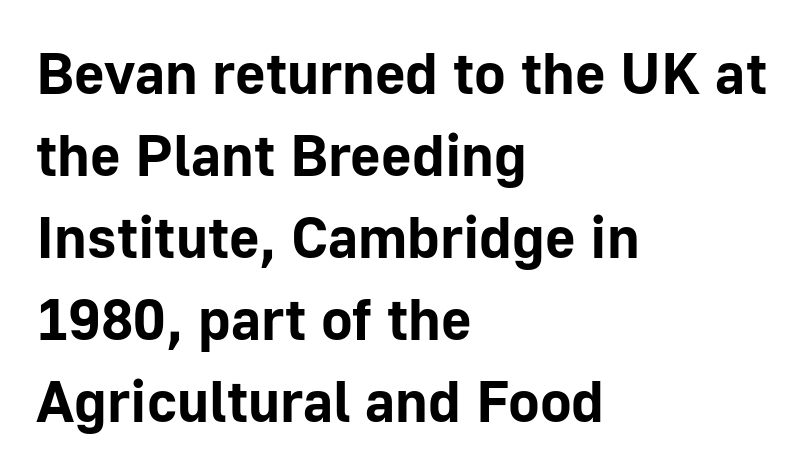
The letters stand straight up with perfectly vertical stems. Does extra space separate the letters? No, they use regular spacing. Plenty of ink on the page — the face is bold. Typographically, this falls in the sans-serif category.
